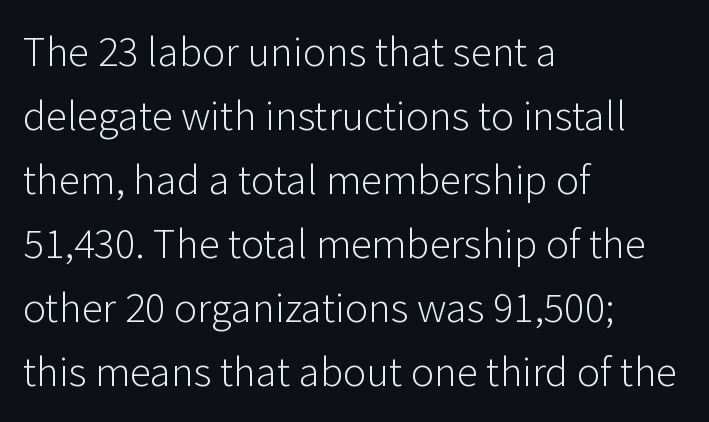
{"serif": "no", "italic": "no", "bold": "no", "weight": "light", "width": "normal", "stroke_contrast": "low", "x_height": "medium", "monospaced": "no", "underline": "no", "align": "left", "line_spacing": "normal", "line_spacing_ratio": 1.49, "letter_spacing": "normal", "letter_spacing_em": 0.0, "glyph_px": 43}
